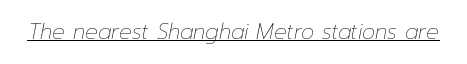
Is the type slanted? Yes — the strokes lean at a clear angle. The cut favours lightness, reaching ordinary text weight at its darkest. Check the space under the baseline: a stroke is drawn there. Tracking value appears to be zero — textbook default spacing.
